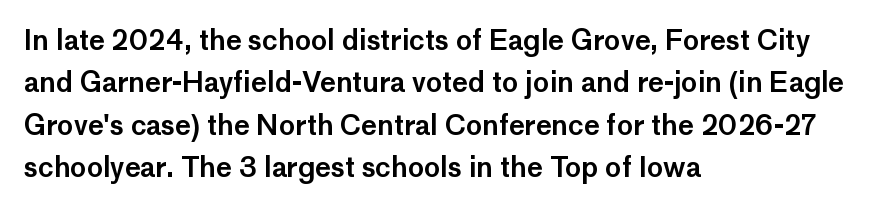
The image shows 27 px text type, upright; set left-aligned, normal line spacing (1.57x), normal letter spacing, not underlined.
